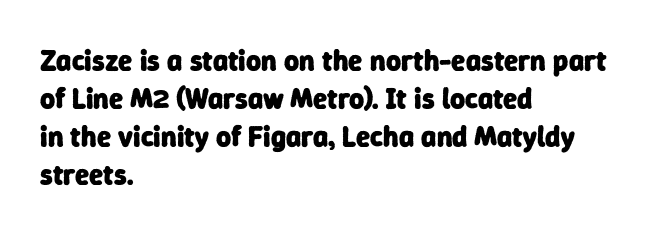
The image shows 29 px heavy sans-serif type; set left-aligned, normal line spacing (1.31x), normal letter spacing, not underlined; low stroke contrast and a medium x-height.
